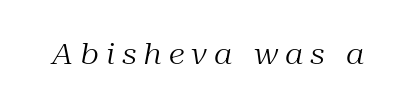
Q: Is the text bold? A: No.
Q: Is the text italic (slanted)? A: Yes, it leans right by about 10 degrees.
Q: Is the typeface a serif or a sans-serif typeface? A: Serif.
Q: Is the text underlined? A: No.
Q: Is the spacing between letters normal or unusually wide? A: Unusually wide.
Q: Width (condensed, normal, or wide)? A: Normal.
Q: Stroke contrast? A: Medium.
Q: x-height? A: Medium.
Q: Monospaced? A: No.
